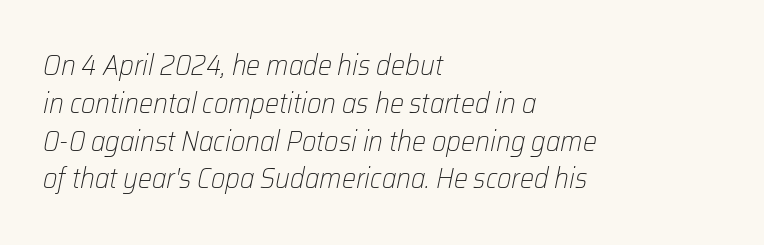
Letters rest on an invisible, unmarked baseline. The letters are slanted; this is an italic face. Regarding leading, the lines here are spaced in the standard way. This sample has the flowing, uneven cadence of proportional lettering. Students, note that the glyphs here touch the page at normal intervals.
